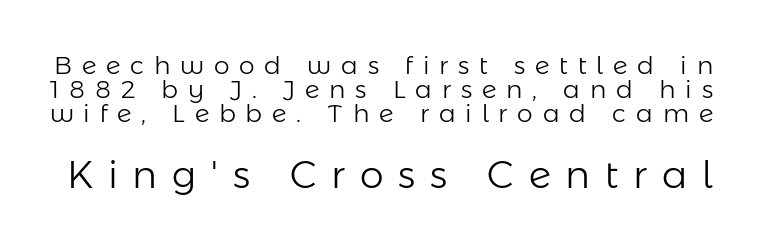
The rendering inserts visible extra space after every character. Look at the glyph heights: the lower group is clearly the bigger setting. Grotesque or geometric, the face here clearly has no serifs. The specimen omits any rule beneath the text block's lines.
